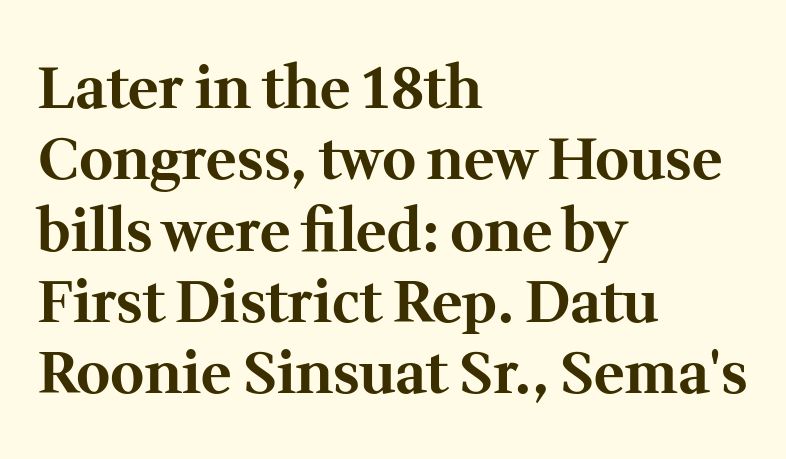
The face used here is rendered with its standard letterfit. No word sits above an underline. The passage is arranged the way most books set body copy — flush left. This sample has the flowing, uneven cadence of proportional lettering.
